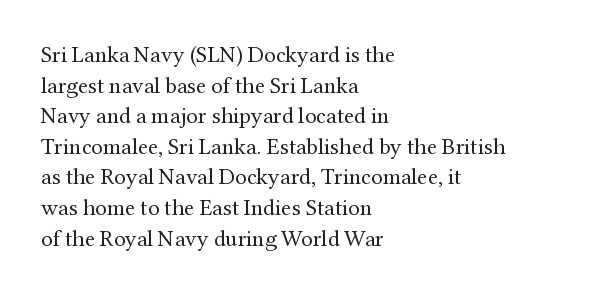
Q: Is the text bold? A: No.
Q: Is the text italic (slanted)? A: No, it is upright.
Q: Is the text underlined? A: No.
Q: How is the paragraph aligned? A: Left-aligned.
Q: Is the spacing between letters normal or unusually wide? A: Normal.
Q: Is the spacing between lines tight, normal or loose? A: Normal.
